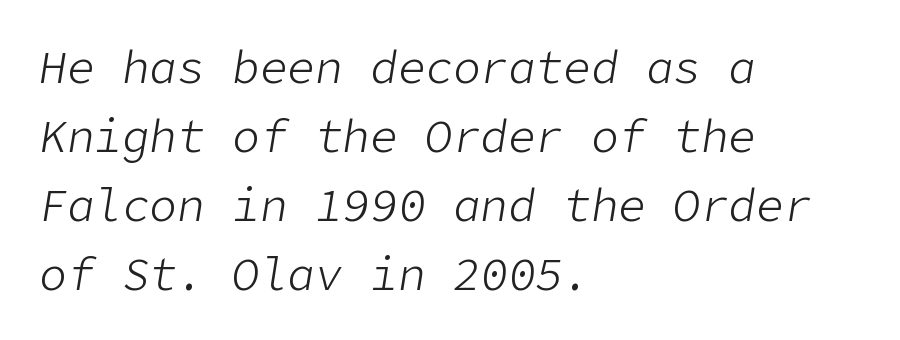
Q: Is the text bold? A: No.
Q: Is the text italic (slanted)? A: Yes, it leans right by about 9 degrees.
Q: Is the text underlined? A: No.
Q: How is the paragraph aligned? A: Left-aligned.
Q: Is the spacing between letters normal or unusually wide? A: Normal.
Q: Is the spacing between lines tight, normal or loose? A: Normal.
Q: Width (condensed, normal, or wide)? A: Normal.
Q: Stroke contrast? A: Low.
Q: x-height? A: Medium.
